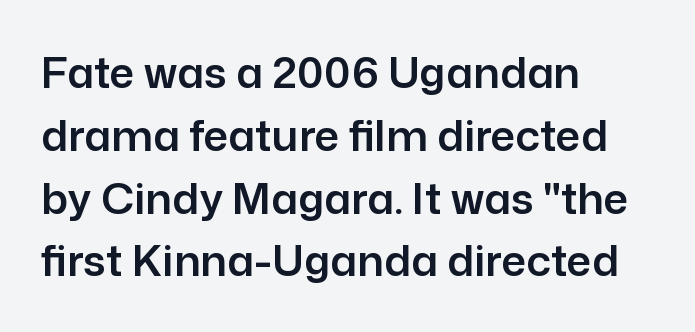
{"serif": "no", "italic": "no", "width": "normal", "stroke_contrast": "low", "x_height": "medium", "monospaced": "no", "underline": "no", "align": "left", "line_spacing": "normal", "line_spacing_ratio": 1.46, "letter_spacing": "normal", "letter_spacing_em": 0.0, "glyph_px": 43}
